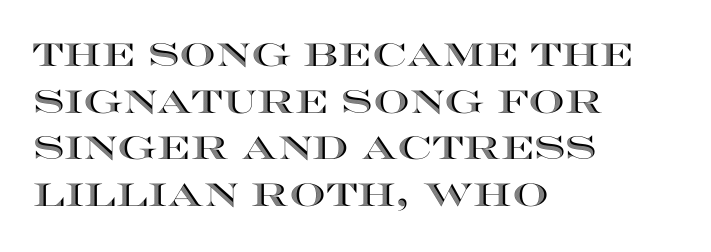
{"italic": "no", "width": "wide", "x_height": "large", "monospaced": "no", "underline": "no", "align": "left", "line_spacing": "normal", "line_spacing_ratio": 1.46, "letter_spacing": "normal", "letter_spacing_em": 0.0, "glyph_px": 32}
